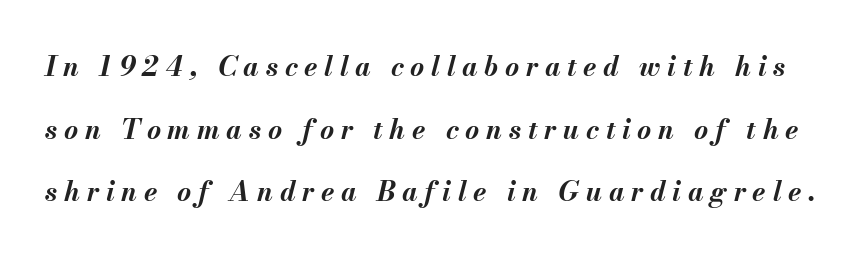
The image shows 27 px bold type, italic (leaning right); set loose line spacing (2.32x), unusually wide letter spacing (+0.25 em), not underlined.
